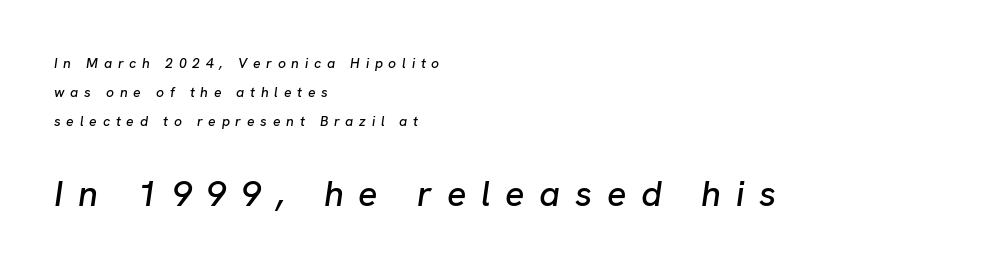
Q: Is the text italic (slanted)? A: Yes, it leans right by about 8 degrees.
Q: Is the text underlined? A: No.
Q: How is the paragraph aligned? A: Left-aligned.
Q: Is the spacing between letters normal or unusually wide? A: Unusually wide.
Q: Is the spacing between lines tight, normal or loose? A: Loose.
Q: Which block of text is set in a larger size, the first (top) or the second (bottom)? A: The second (bottom) one.
Q: Width (condensed, normal, or wide)? A: Normal.
Q: Stroke contrast? A: Low.
Q: x-height? A: Medium.
Q: Monospaced? A: No.
